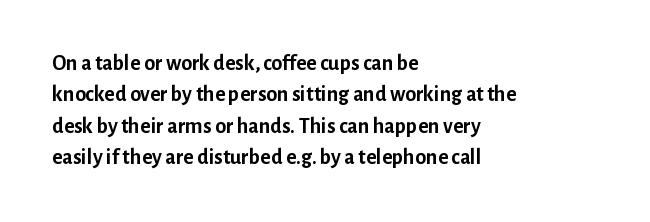
The vertical gap from one line to the next is medium. Bold? Absolutely — the strokes are thick and heavy. Plain, unruled lines of type. The ragged edge is on the right, which tells us the setting is flush left.
